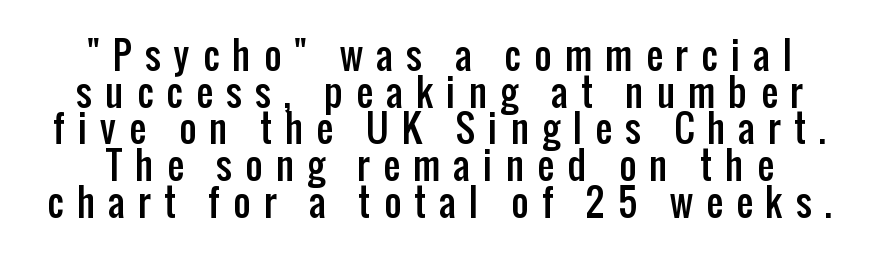
{"serif": "no", "italic": "no", "width": "condensed", "stroke_contrast": "low", "x_height": "medium", "monospaced": "no", "underline": "no", "line_spacing": "tight", "line_spacing_ratio": 0.99, "letter_spacing": "wide", "letter_spacing_em": 0.36, "glyph_px": 37}
